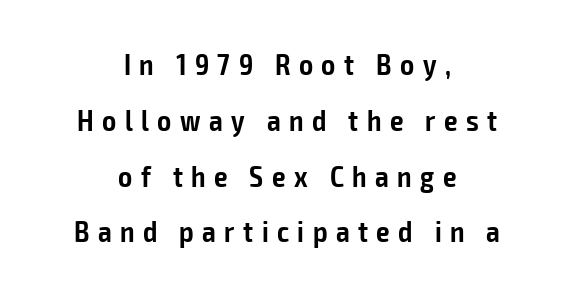
The text block is weighted toward neither margin, spreading evenly from the middle. Upright lettering throughout. These lines have a slow, spaced-out rhythm from letter to letter. The font is running at a semibold setting, under full bold.
